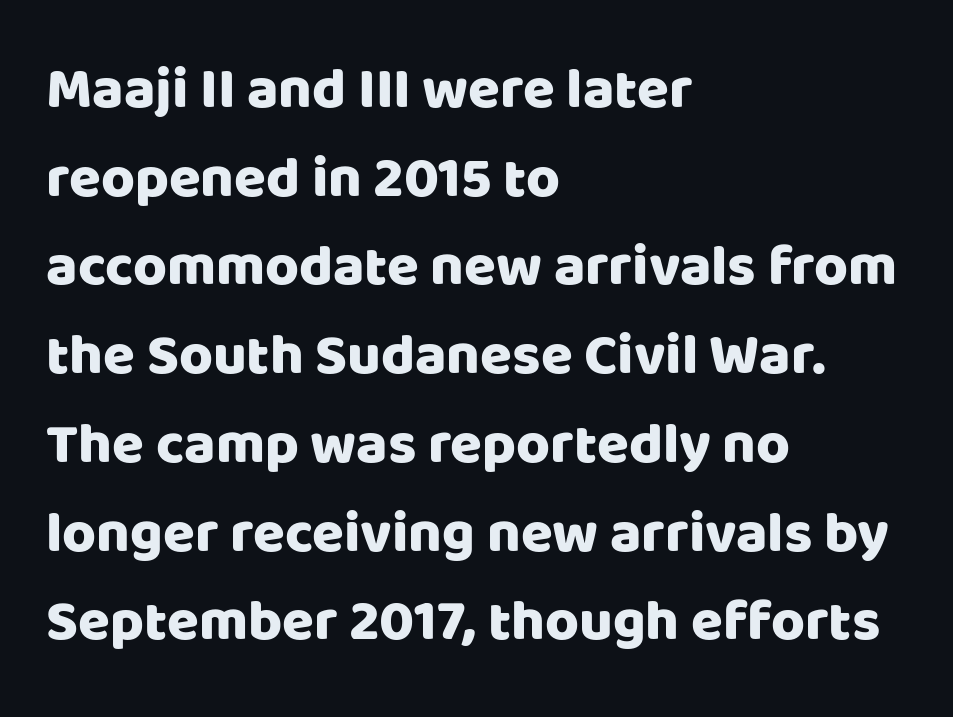
This sample keeps an unexceptional amount of space between lines. Tracking value appears to be zero — textbook default spacing. Think of a printed novel: that variable character pitch is what you see here. Is this a sans? Yes — the strokes have no serifs. A classic flush-left, rag-right setting is used for this passage.
